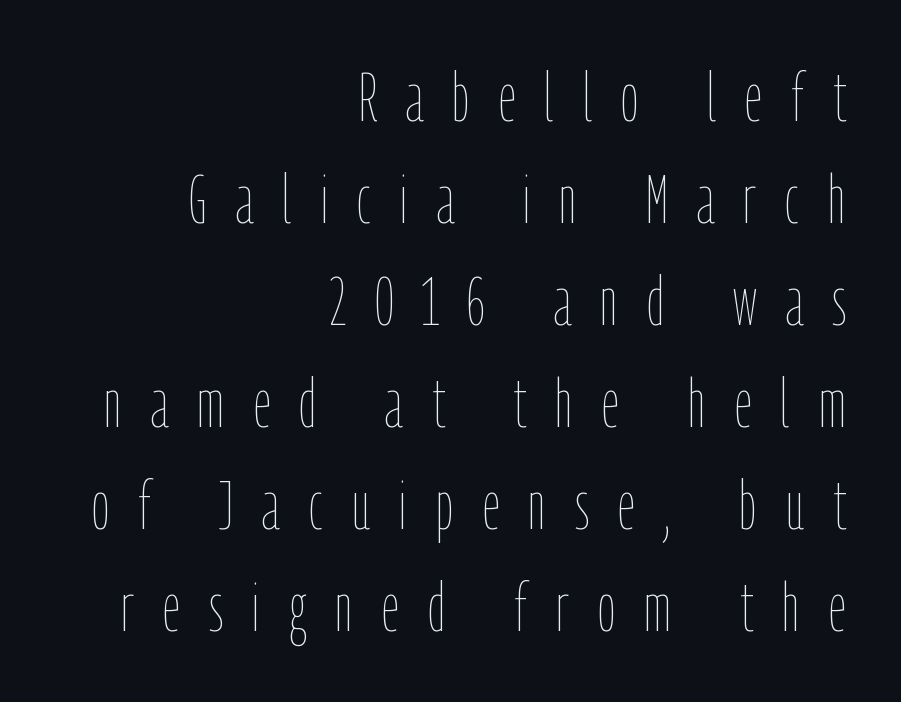
The rendering anchors every line to the right-hand side. In terms of letterspacing, this is a distinctly airy, spread setting. In terms of leading, this rendering sits right in the middle. Here the designer chose a conventional face with non-uniform glyph widths. Every character sits straight up, as roman type does.
